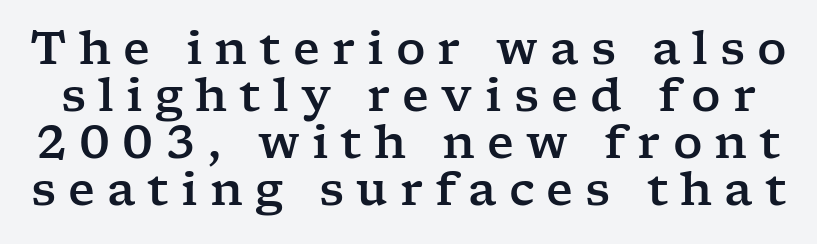
Q: Is the text italic (slanted)? A: No, it is upright.
Q: Is the typeface a serif or a sans-serif typeface? A: Serif.
Q: Is the text underlined? A: No.
Q: Is the spacing between letters normal or unusually wide? A: Unusually wide.
Q: Is the spacing between lines tight, normal or loose? A: Tight.
Q: Width (condensed, normal, or wide)? A: Wide.
Q: Stroke contrast? A: Low.
Q: x-height? A: Medium.
Q: Monospaced? A: No.
